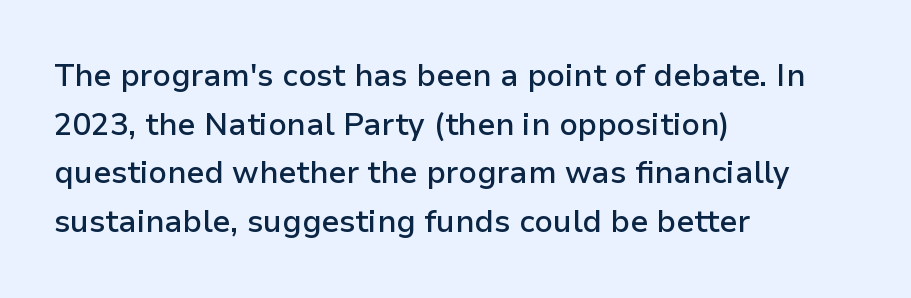
{"serif": "no", "italic": "no", "bold": "semi", "weight": "semibold", "width": "normal", "stroke_contrast": "low", "x_height": "medium", "monospaced": "no", "underline": "no", "align": "left", "line_spacing": "normal", "line_spacing_ratio": 1.57, "letter_spacing": "normal", "letter_spacing_em": 0.0, "glyph_px": 31}
